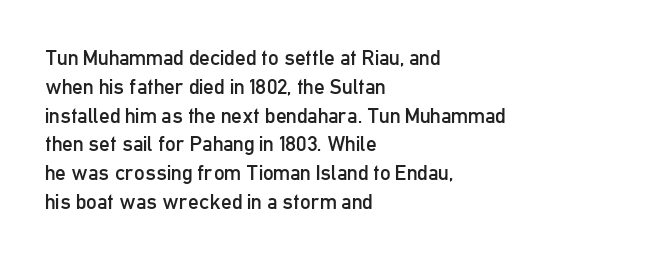
Each new line begins a customary step beneath the previous one. Stems here are at most as thick as an everyday book face. Words appear dense and cohesive because spacing is normal. Descenders hang freely into open space. The axis of the letterforms is exactly vertical.
